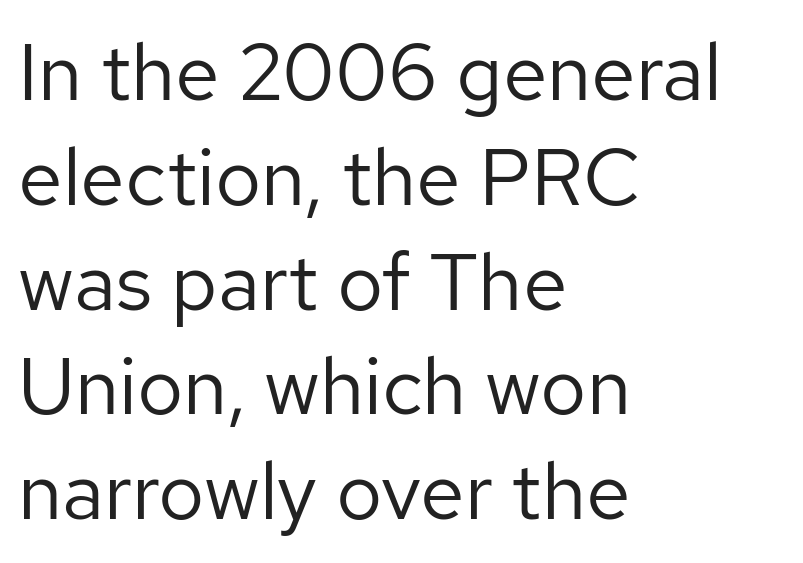
Q: Is the text bold? A: No.
Q: Is the text italic (slanted)? A: No, it is upright.
Q: Is the typeface a serif or a sans-serif typeface? A: Sans-serif.
Q: Is the text underlined? A: No.
Q: How is the paragraph aligned? A: Left-aligned.
Q: Is the spacing between letters normal or unusually wide? A: Normal.
Q: Is the spacing between lines tight, normal or loose? A: Normal.
Q: Width (condensed, normal, or wide)? A: Normal.
Q: Stroke contrast? A: Low.
Q: x-height? A: Medium.
Q: Monospaced? A: No.
